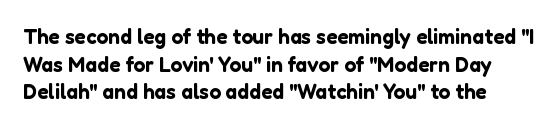
Unlike italic type, these characters show no tilt at all. Each word holds together tightly as a unit, with standard inter-letter gaps. The passage shown stacks its lines at a standard gap. Lines of text with bare space underneath.
